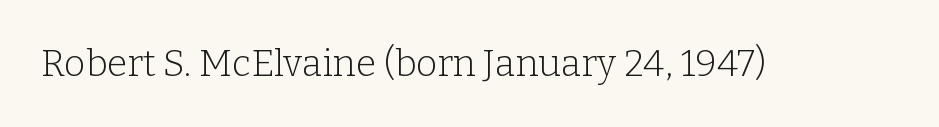
This is serif lettering, the kind often seen in printed books. The line texture is even and compact thanks to regular tracking. The weight would be labelled regular, book, light, or lighter still. Varying glyph widths throughout — classic text-font behaviour. Descender tails drop into unmarked territory.
